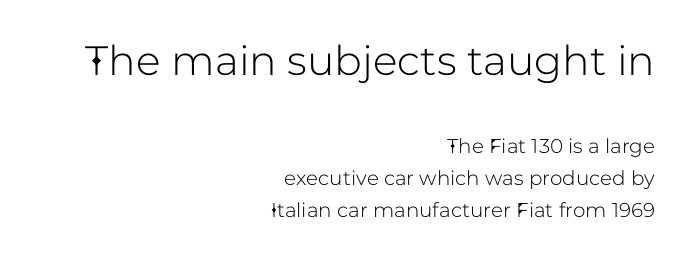
{"serif": "no", "italic": "no", "width": "normal", "stroke_contrast": "low", "x_height": "medium", "monospaced": "no", "underline": "no", "align": "right", "line_spacing": "normal", "line_spacing_ratio": 1.59, "letter_spacing": "normal", "letter_spacing_em": 0.0, "larger_block": "first", "size_ratio": 2.05, "glyph_px": 41}
